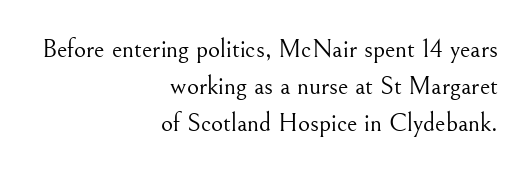
Summary of vertical rhythm: regular, with standard interline spacing. A student would call this right alignment; a typographer would say flush right, rag left. This is the regular roman posture of the typeface. Weight: regular or lighter.
